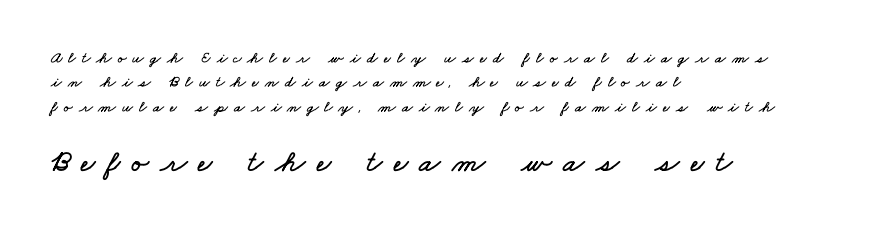
The face used here appears at its bigger size in the lower chunk. These lines sit exactly where default settings would place them. Substantial extra tracking has been applied to these lines. Nobody drew a line under any word here.
